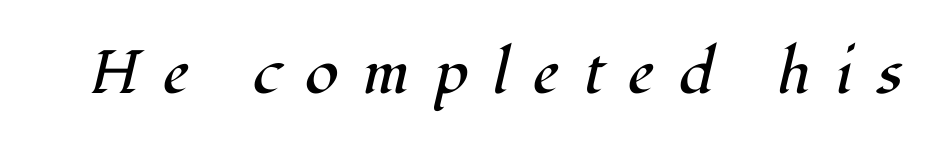
Q: Is the text bold? A: No.
Q: Is the text italic (slanted)? A: Yes, it leans right by about 12 degrees.
Q: Is the typeface a serif or a sans-serif typeface? A: Serif.
Q: Is the text underlined? A: No.
Q: Is the spacing between letters normal or unusually wide? A: Unusually wide.
Q: Width (condensed, normal, or wide)? A: Normal.
Q: Stroke contrast? A: High.
Q: x-height? A: Medium.
Q: Monospaced? A: No.
